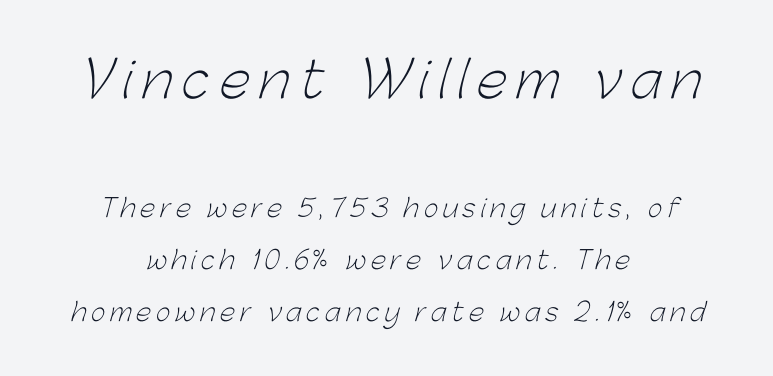
{"serif": "no", "bold": "no", "weight": "light", "width": "normal", "stroke_contrast": "low", "x_height": "medium", "monospaced": "no", "underline": "no", "align": "center", "line_spacing": "loose", "line_spacing_ratio": 2.08, "larger_block": "first", "size_ratio": 2.0, "glyph_px": 50}
